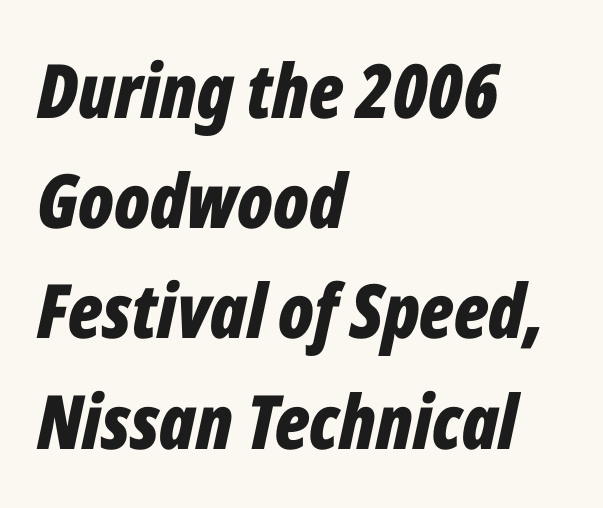
The image shows 75 px bold, condensed type, italic (leaning right); set left-aligned, normal line spacing (1.47x), normal letter spacing, not underlined; low stroke contrast and a medium x-height.
